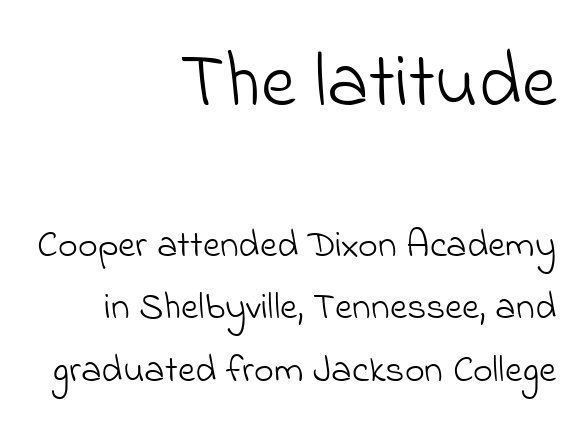
The font is comparable to plain body text, perhaps lighter. Baseline-to-baseline distance is the conventional proportion of letter height. These lines are rendered in a variable-pitch font. Bigger letters appear in the top chunk; the bottom chunk is reduced. Unlike a traditional serif, this face leaves its strokes unadorned.
